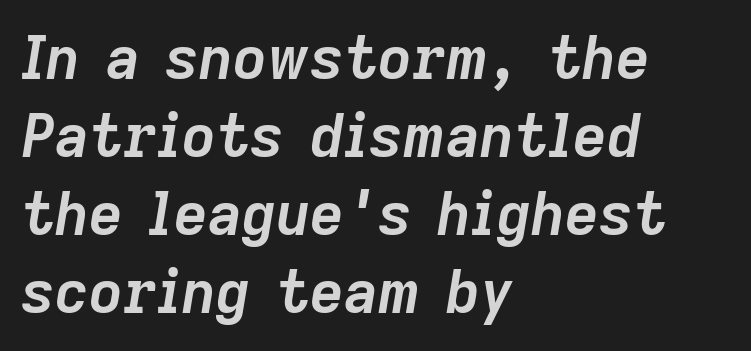
The image shows 59 px semibold type, italic (leaning right); set left-aligned, normal line spacing (1.32x), normal letter spacing, not underlined; low stroke contrast and a medium x-height.
